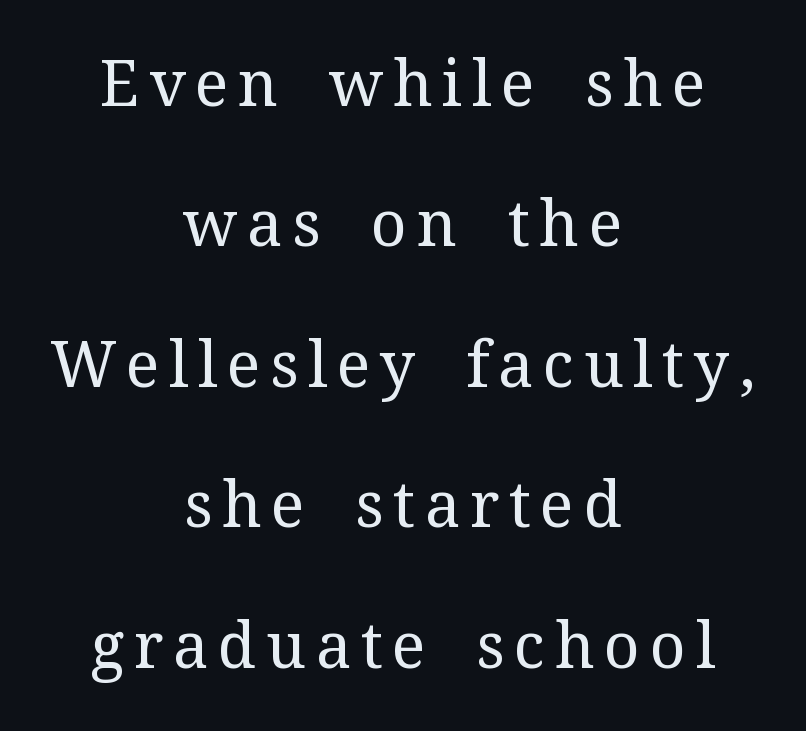
The image shows 63 px regular-weight serif type, upright; set centered, loose line spacing (2.23x), not underlined; medium stroke contrast and a medium x-height.
